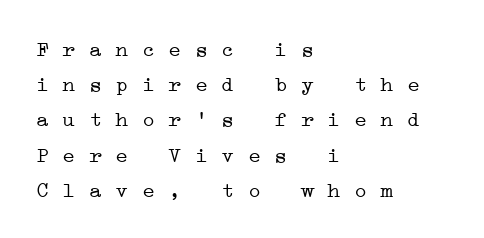
{"bold": "no", "underline": "no", "align": "left", "line_spacing": "normal", "line_spacing_ratio": 1.6, "letter_spacing": "normal", "letter_spacing_em": 0.0, "glyph_px": 22}
